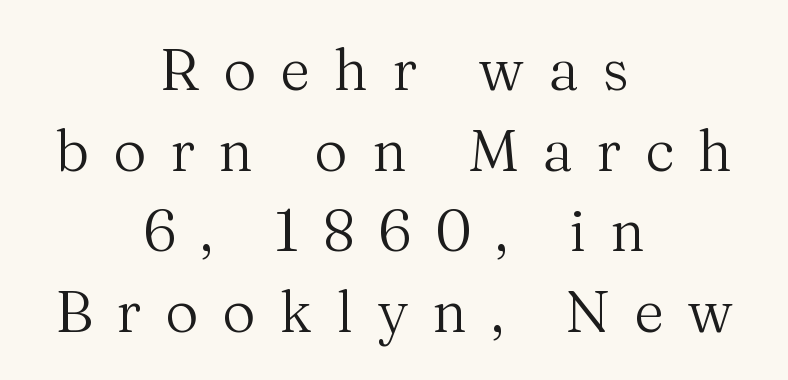
Ascenders rise straight up at ninety degrees. Short note: letters widely spaced. The face looks like a standard text weight, possibly lighter. Teacher's note: observe the equal gaps on both sides — that is centered alignment. This rendering features lettering with no underline. Summary of vertical rhythm: regular, with standard interline spacing.
